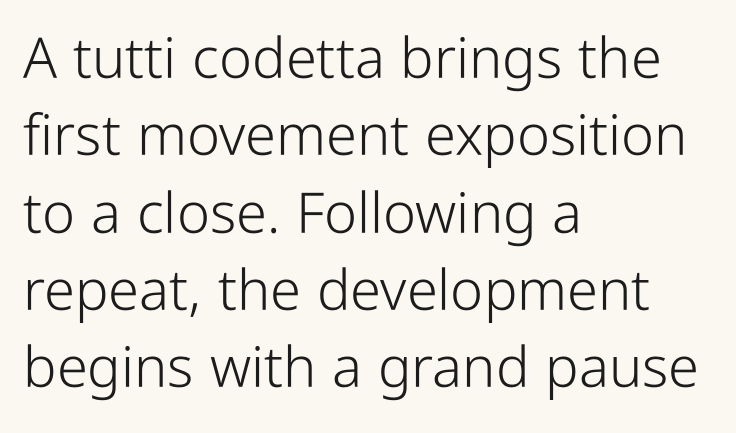
Q: Is the text bold? A: No.
Q: Is the text italic (slanted)? A: No, it is upright.
Q: Is the typeface a serif or a sans-serif typeface? A: Sans-serif.
Q: Is the text underlined? A: No.
Q: How is the paragraph aligned? A: Left-aligned.
Q: Is the spacing between letters normal or unusually wide? A: Normal.
Q: Is the spacing between lines tight, normal or loose? A: Normal.
Q: Width (condensed, normal, or wide)? A: Condensed.
Q: Stroke contrast? A: Low.
Q: x-height? A: Medium.
Q: Monospaced? A: No.
